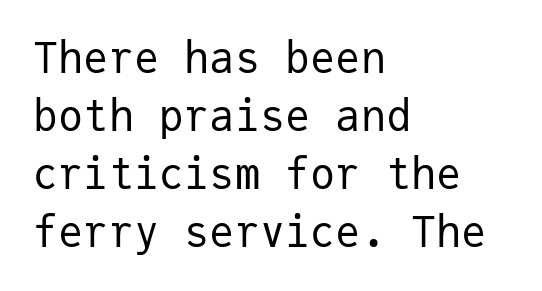
{"serif": "no", "italic": "no", "bold": "no", "weight": "regular", "width": "normal", "stroke_contrast": "low", "x_height": "medium", "monospaced": "yes", "underline": "no", "align": "left", "line_spacing": "normal", "line_spacing_ratio": 1.38, "letter_spacing": "normal", "letter_spacing_em": 0.0, "glyph_px": 42}
